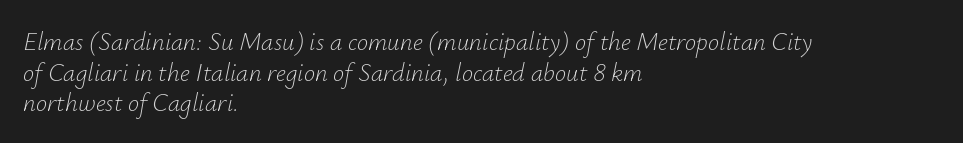
Casual observation: everything's shoved over to the left. The font's italic variant was chosen for this text. A light-to-regular cut is what we see here. Observe the ordinary spacing: letters are neighbours, not strangers.
